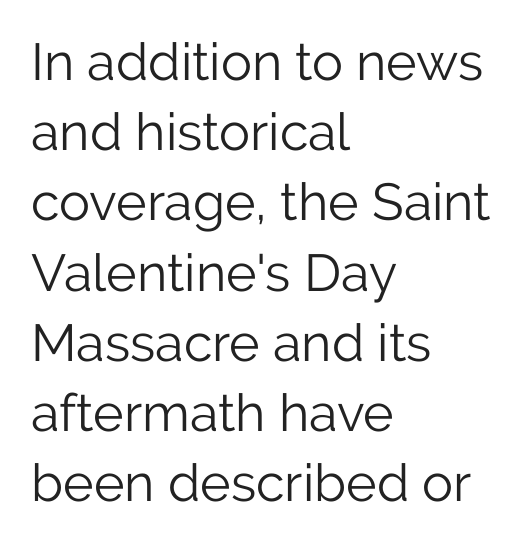
The lettering stays uniformly vertical, giving the passage a roman look. The line-height multiplier appears to be the usual default. No extra ink here — the face is not bold. Just letters on the line, the space beneath them empty. The line texture is even and compact thanks to regular tracking. Proportional: the letters do not fall into vertical columns.
